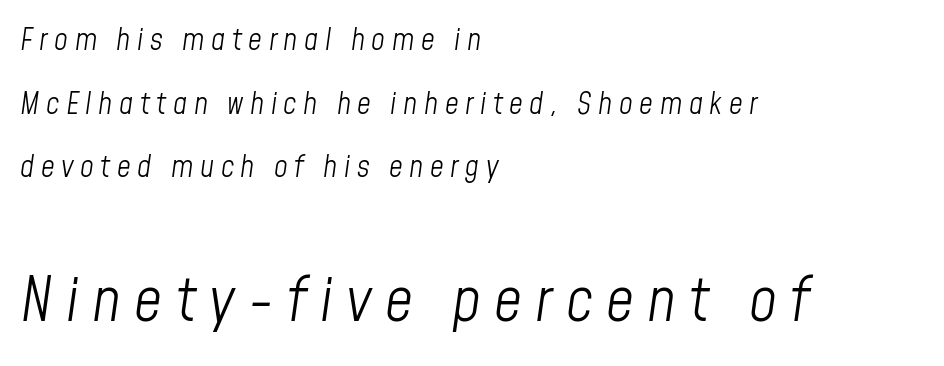
Q: Is the text bold? A: No.
Q: Is the text italic (slanted)? A: Yes, it leans right by about 8 degrees.
Q: Is the text underlined? A: No.
Q: How is the paragraph aligned? A: Left-aligned.
Q: Is the spacing between letters normal or unusually wide? A: Unusually wide.
Q: Is the spacing between lines tight, normal or loose? A: Loose.
Q: Which block of text is set in a larger size, the first (top) or the second (bottom)? A: The second (bottom) one.
Q: Width (condensed, normal, or wide)? A: Condensed.
Q: Stroke contrast? A: Low.
Q: x-height? A: Medium.
Q: Monospaced? A: No.
